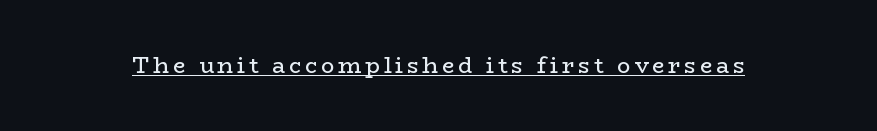
{"italic": "no", "bold": "no", "underline": "yes", "glyph_px": 22}
